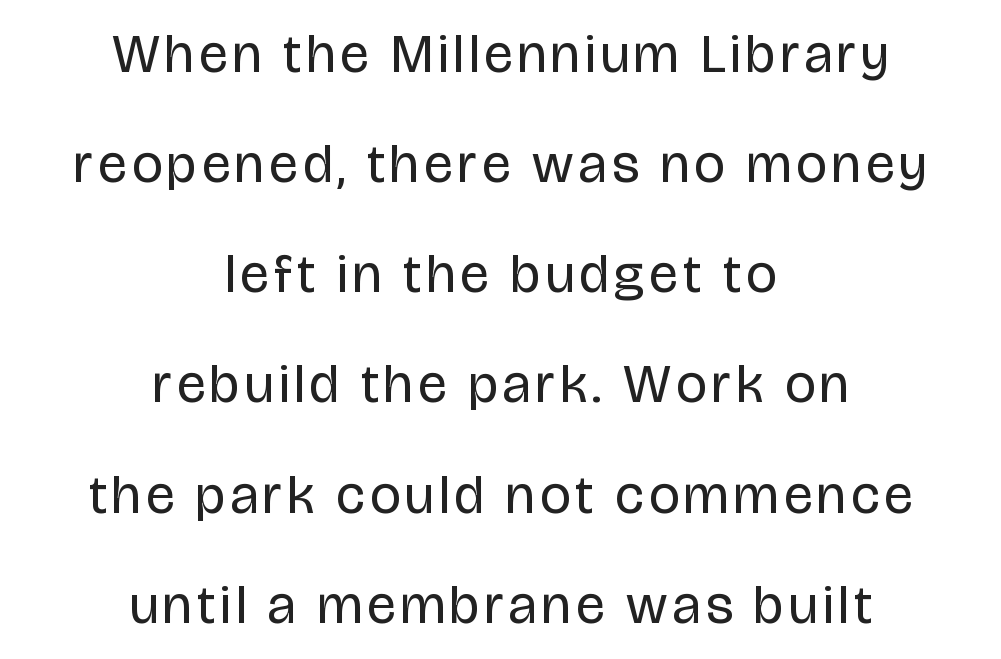
{"serif": "no", "italic": "no", "bold": "no", "weight": "regular", "width": "condensed", "stroke_contrast": "low", "x_height": "large", "monospaced": "no", "underline": "no", "align": "center", "line_spacing": "loose", "line_spacing_ratio": 2.04, "glyph_px": 54}
